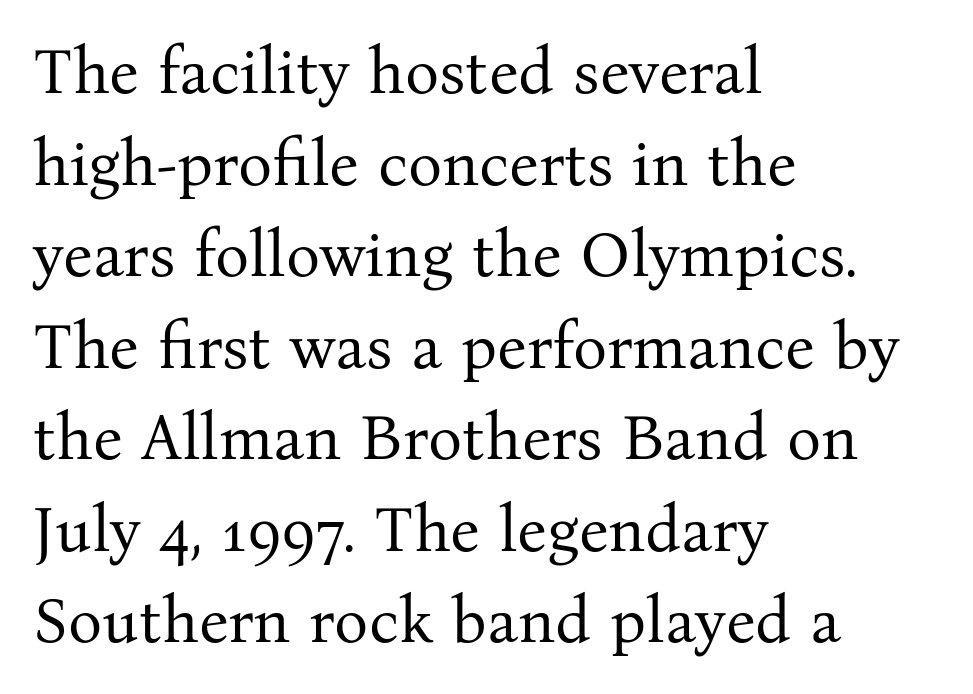
{"serif": "yes", "italic": "no", "bold": "no", "weight": "regular", "width": "normal", "stroke_contrast": "medium", "x_height": "medium", "monospaced": "no", "underline": "no", "align": "left", "line_spacing": "normal", "line_spacing_ratio": 1.43, "letter_spacing": "normal", "letter_spacing_em": 0.0, "glyph_px": 64}
